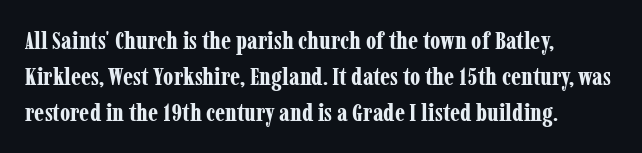
{"italic": "no", "bold": "yes", "underline": "no", "align": "left", "line_spacing": "normal", "line_spacing_ratio": 1.44, "letter_spacing": "normal", "letter_spacing_em": 0.0, "glyph_px": 25}
